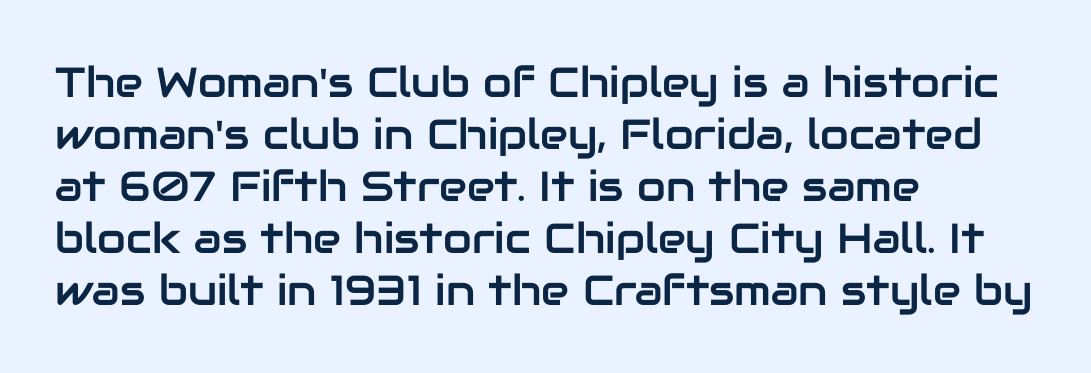
The image shows 42 px sans-serif type, upright; set left-aligned, line spacing 1.24x, normal letter spacing, not underlined; low stroke contrast and a medium x-height.
